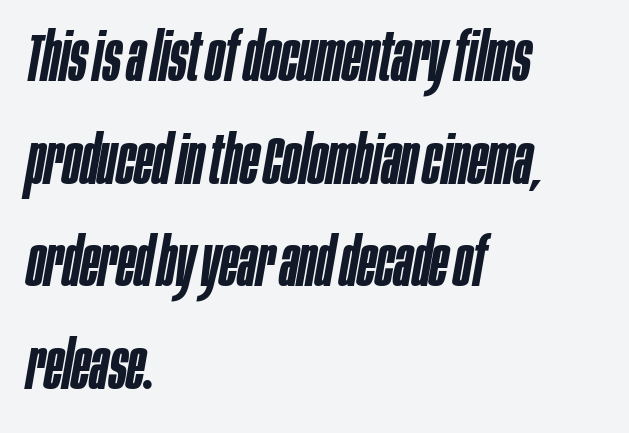
Q: Is the text bold? A: Semi-bold.
Q: Is the text italic (slanted)? A: Yes, it leans right by about 10 degrees.
Q: Is the text underlined? A: No.
Q: How is the paragraph aligned? A: Left-aligned.
Q: Is the spacing between letters normal or unusually wide? A: Normal.
Q: Is the spacing between lines tight, normal or loose? A: Normal.
Q: Width (condensed, normal, or wide)? A: Condensed.
Q: Stroke contrast? A: Low.
Q: x-height? A: Large.
Q: Monospaced? A: No.
